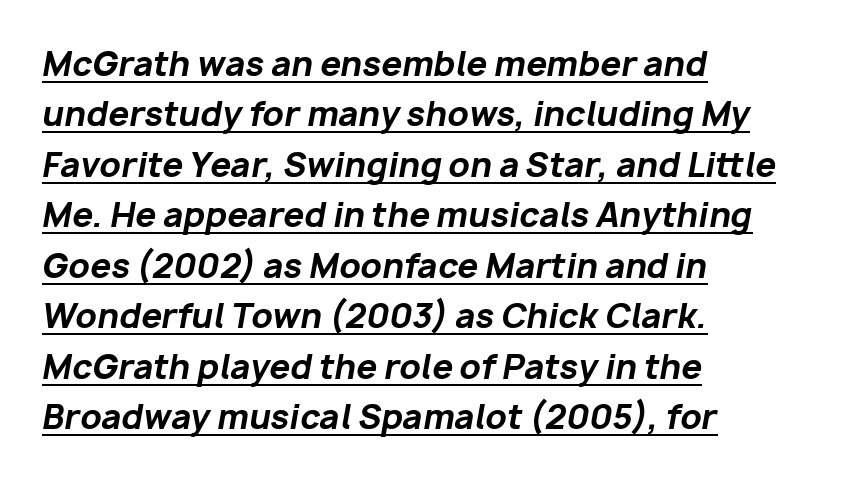
The image shows 33 px bold type, italic (leaning right); set left-aligned, normal line spacing (1.53x), normal letter spacing, underlined; low stroke contrast and a medium x-height.
